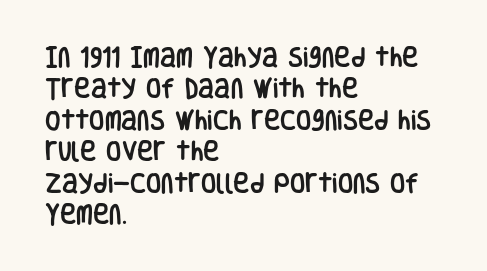
The image shows 22 px text type, upright; set left-aligned, normal line spacing (1.43x), normal letter spacing, not underlined.
